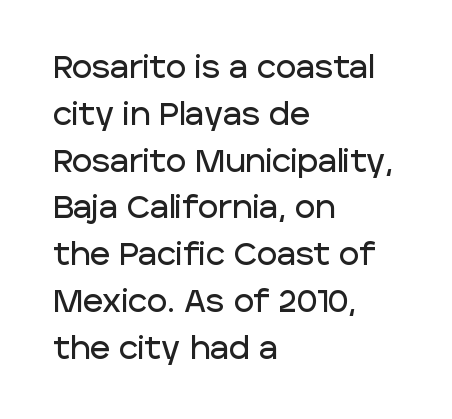
The image shows 31 px sans-serif type, upright; set left-aligned, normal line spacing (1.51x), normal letter spacing, not underlined; low stroke contrast and a large x-height.
